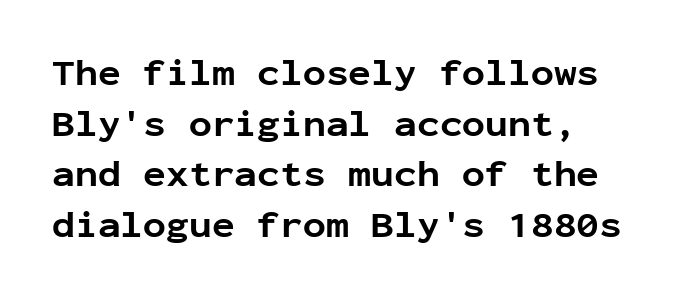
{"serif": "no", "italic": "no", "bold": "yes", "weight": "bold", "width": "normal", "stroke_contrast": "low", "x_height": "medium", "monospaced": "yes", "underline": "no", "align": "left", "line_spacing": "normal", "line_spacing_ratio": 1.33, "letter_spacing": "normal", "letter_spacing_em": 0.0, "glyph_px": 38}
